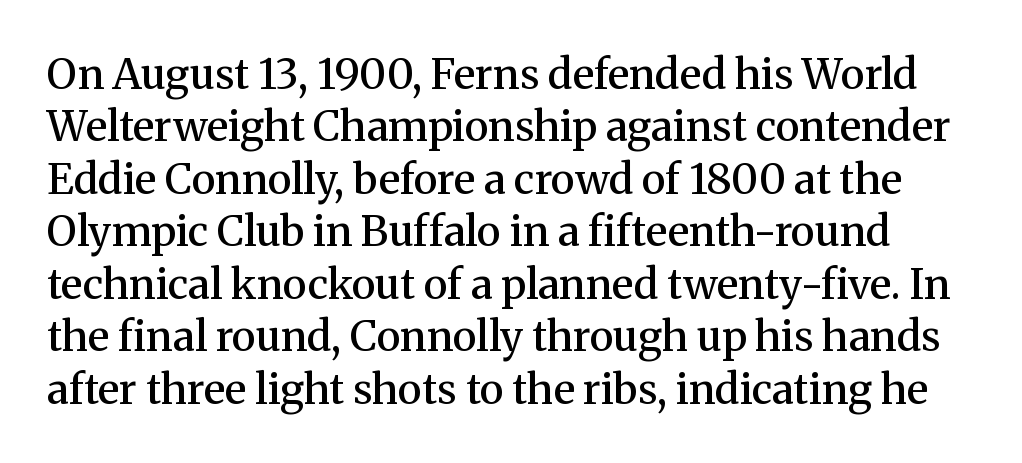
{"serif": "yes", "italic": "no", "bold": "semi", "weight": "semibold", "width": "normal", "stroke_contrast": "medium", "x_height": "medium", "monospaced": "no", "underline": "no", "line_spacing": "normal", "line_spacing_ratio": 1.25, "letter_spacing": "normal", "letter_spacing_em": 0.0, "glyph_px": 42}
